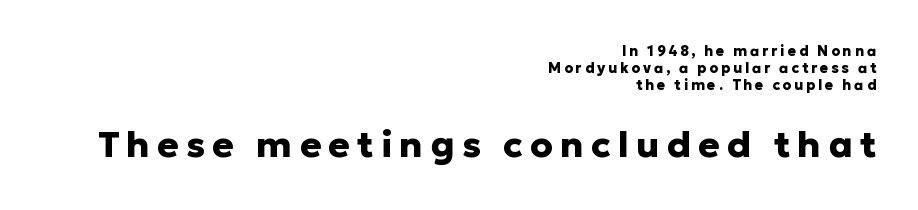
The image shows 36 px heavy sans-serif type, upright; set right-aligned, line spacing 1.2x, unusually wide letter spacing (+0.2 em), not underlined; the second (bottom) block is 2.57x larger; low stroke contrast and a medium x-height.
